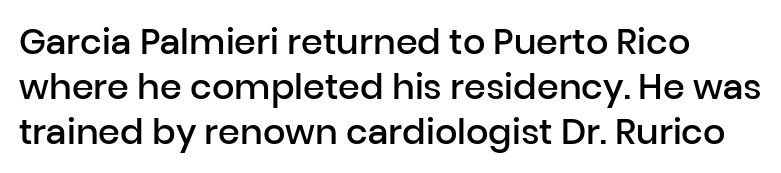
The image shows 35 px semibold sans-serif type, upright; set normal line spacing (1.28x), normal letter spacing, not underlined; low stroke contrast and a medium x-height.
